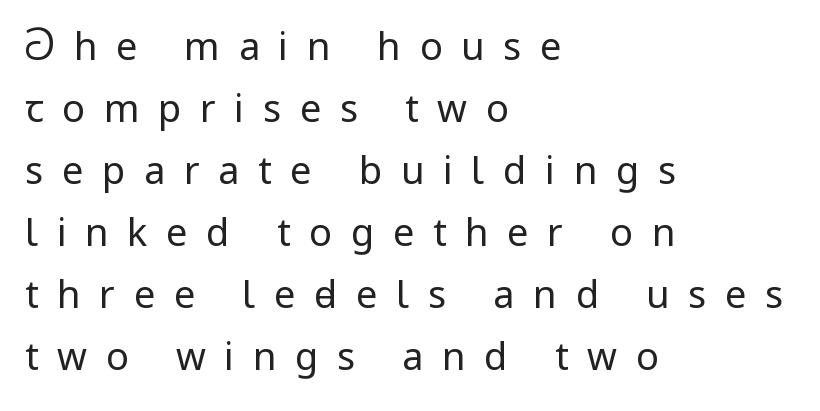
A typesetter would label this face a sans. Line beginnings align vertically; line endings do not. The characters are drawn with everyday or finer stroke widths. Beneath every word, the page is bare.
